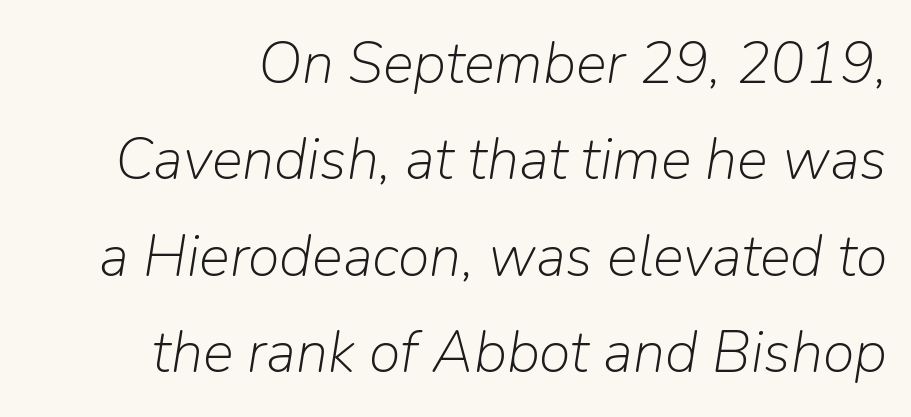
If you measured baseline to baseline, you'd find a middling distance. Proportional: the letters do not fall into vertical columns. The letters sit at their default tracking, neither squeezed nor spread. Looking at the ascenders, they clearly lean. Is this a heavy cut? Hardly; it is regular or lighter. Clear beneath every line of the passage.
